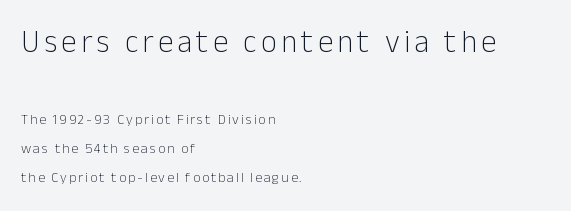
The image shows 31 px light sans-serif type, upright; set left-aligned, loose line spacing (2.07x), not underlined; the first (top) block is 2.21x larger; low stroke contrast and a medium x-height.
